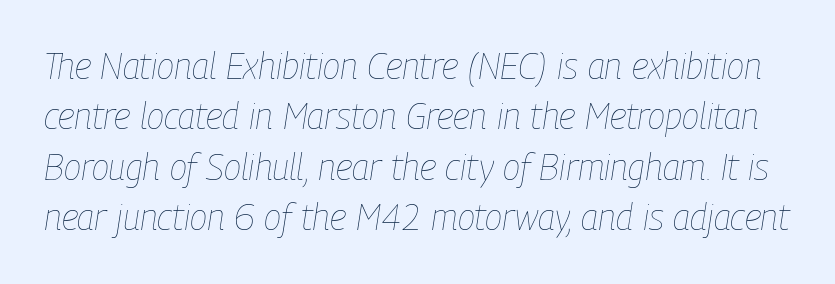
The image shows 36 px thin, condensed type, italic (leaning right); set normal line spacing (1.4x), normal letter spacing, not underlined; low stroke contrast and a medium x-height.
